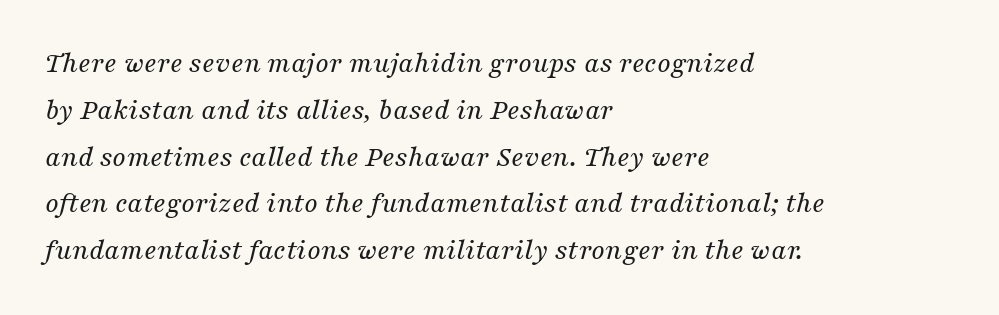
This rendering features lettering with no underline. Compared with a typical body face, this is equally light or lighter still. What's the leading like? Ordinary, nothing unusual. In terms of letterspacing, this is plain default setting.
